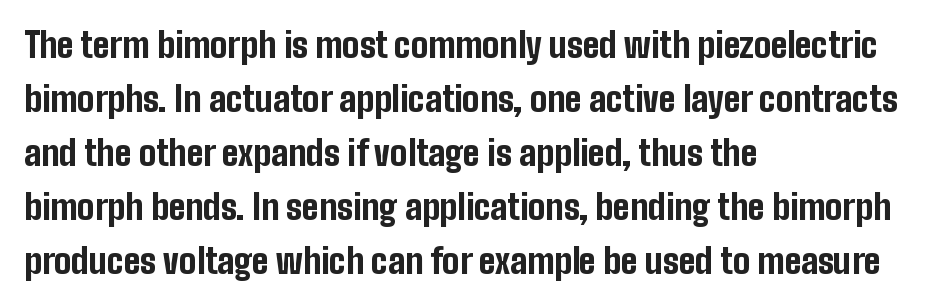
Short and long lines alike share a common starting point at left. Tall strokes in this sample are plumb rather than angled. Clear beneath every line of the passage. This rendering employs a face without finishing strokes, i.e., a sans-serif. Between one letter and the next there's only the usual sliver of space. Weight check: bold — yes, fully.
